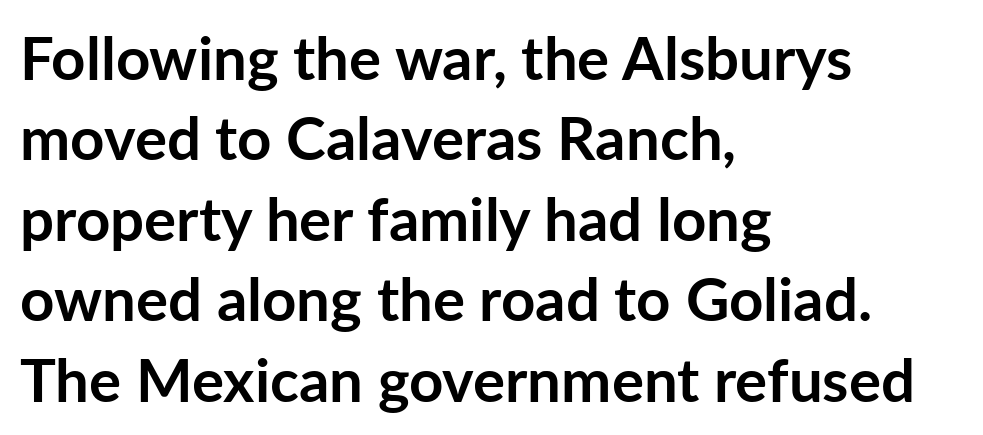
Q: Is the text bold? A: Yes.
Q: Is the text italic (slanted)? A: No, it is upright.
Q: Is the typeface a serif or a sans-serif typeface? A: Sans-serif.
Q: Is the text underlined? A: No.
Q: How is the paragraph aligned? A: Left-aligned.
Q: Is the spacing between letters normal or unusually wide? A: Normal.
Q: Is the spacing between lines tight, normal or loose? A: Normal.
Q: Width (condensed, normal, or wide)? A: Normal.
Q: Stroke contrast? A: Low.
Q: x-height? A: Medium.
Q: Monospaced? A: No.
